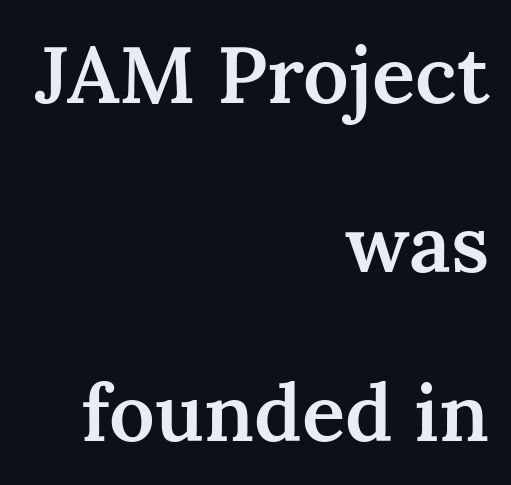
Q: Is the text bold? A: Semi-bold.
Q: Is the text italic (slanted)? A: No, it is upright.
Q: Is the typeface a serif or a sans-serif typeface? A: Serif.
Q: Is the text underlined? A: No.
Q: How is the paragraph aligned? A: Right-aligned.
Q: Is the spacing between letters normal or unusually wide? A: Normal.
Q: Is the spacing between lines tight, normal or loose? A: Loose.
Q: Width (condensed, normal, or wide)? A: Normal.
Q: Stroke contrast? A: Medium.
Q: x-height? A: Medium.
Q: Monospaced? A: No.
